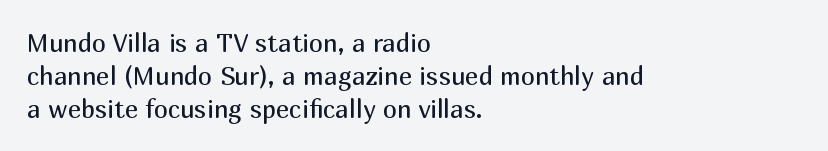
{"italic": "no", "bold": "no", "underline": "no", "align": "left", "line_spacing": "normal", "line_spacing_ratio": 1.32, "letter_spacing": "normal", "letter_spacing_em": 0.0, "glyph_px": 25}
